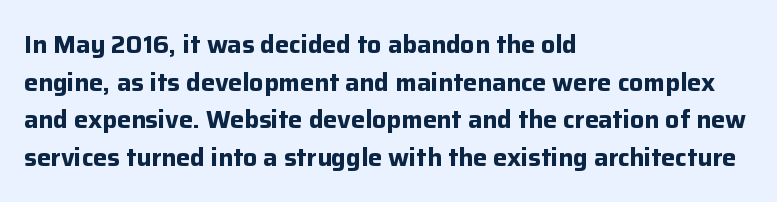
The image shows 25 px bold type, upright; set left-aligned, normal line spacing (1.51x), normal letter spacing, not underlined.
